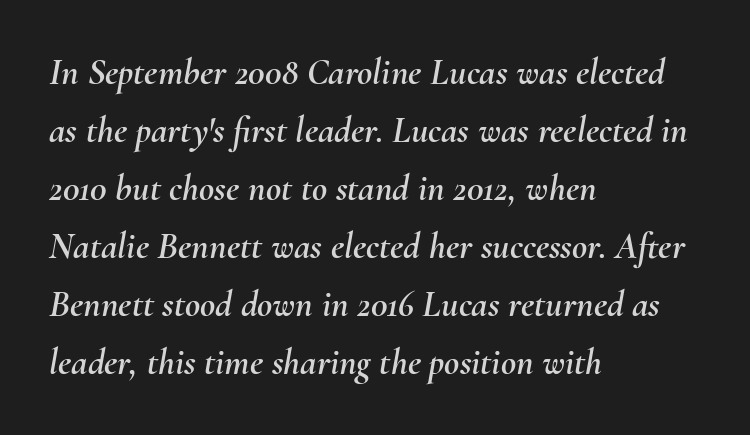
{"italic": "yes", "lean": "right", "slant_degrees": 10, "width": "normal", "stroke_contrast": "medium", "x_height": "small", "monospaced": "no", "underline": "no", "align": "left", "line_spacing": "normal", "line_spacing_ratio": 1.57, "letter_spacing": "normal", "letter_spacing_em": 0.0, "glyph_px": 37}
